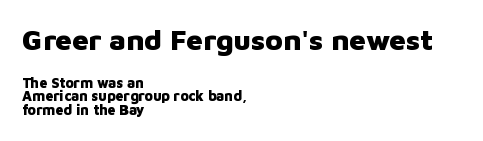
Q: Is the text bold? A: Yes.
Q: Is the text italic (slanted)? A: No, it is upright.
Q: Is the typeface a serif or a sans-serif typeface? A: Sans-serif.
Q: Is the text underlined? A: No.
Q: How is the paragraph aligned? A: Left-aligned.
Q: Is the spacing between letters normal or unusually wide? A: Normal.
Q: Is the spacing between lines tight, normal or loose? A: Tight.
Q: Which block of text is set in a larger size, the first (top) or the second (bottom)? A: The first (top) one.
Q: Width (condensed, normal, or wide)? A: Normal.
Q: Stroke contrast? A: Low.
Q: x-height? A: Medium.
Q: Monospaced? A: No.
